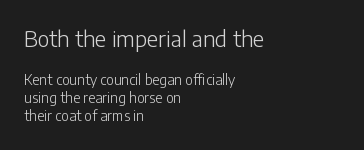
{"italic": "no", "bold": "no", "underline": "no", "align": "left", "line_spacing": "normal", "line_spacing_ratio": 1.29, "letter_spacing": "normal", "letter_spacing_em": 0.0, "larger_block": "first", "size_ratio": 1.57, "glyph_px": 22}
